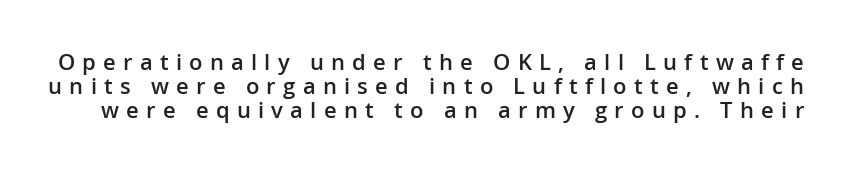
The image shows 22 px text type, upright; set tight line spacing (1.09x), unusually wide letter spacing (+0.33 em), not underlined.
